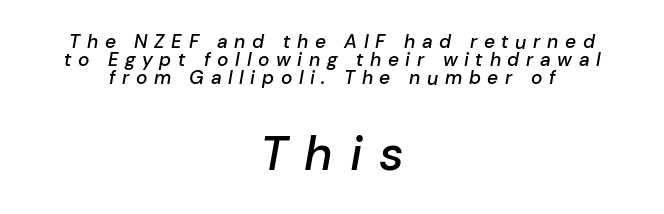
The image shows 48 px semibold type, italic (leaning right); set centered, tight line spacing (0.95x), unusually wide letter spacing (+0.35 em), not underlined; the second (bottom) block is 2.53x larger; low stroke contrast and a medium x-height.
